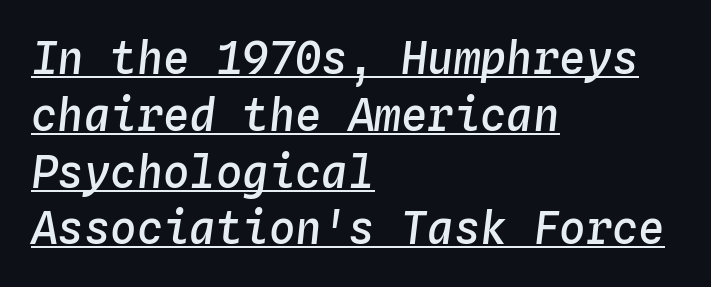
Its strokes are somewhat broadened, the hallmark of semibold type. The typesetter chose a ragged-right arrangement here. Italic: yes, the glyphs are oblique. Each letter, wide or thin by design, is forced into the same width here.
